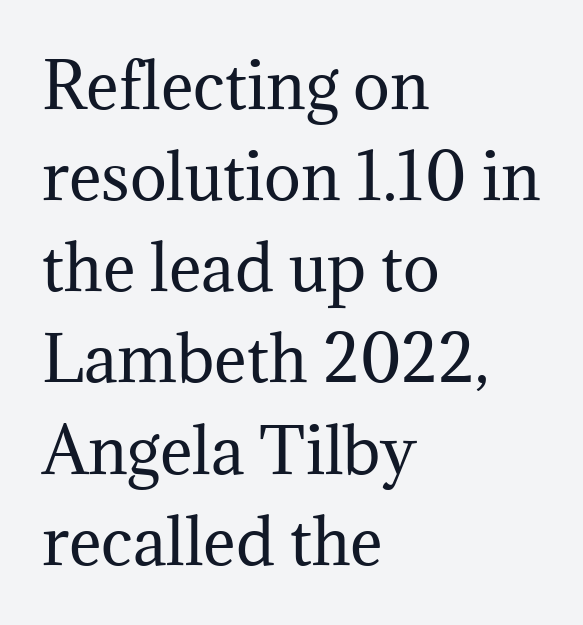
The image shows 62 px regular-weight serif type, upright; set left-aligned, normal line spacing (1.47x), normal letter spacing, not underlined; medium stroke contrast and a medium x-height.
